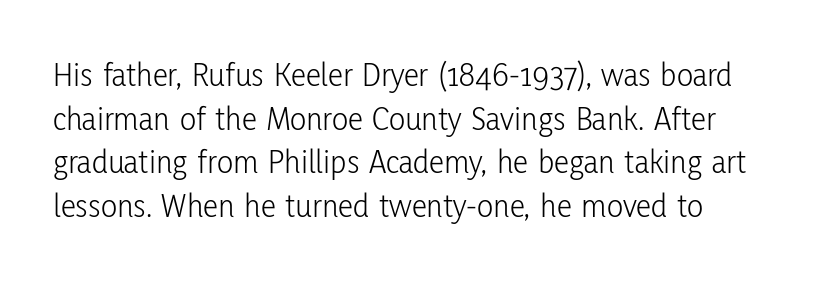
Compared with a typical body face, this is equally light or lighter still. Do the characters align in a grid? No, the font is proportional. There is no visible air inserted between adjacent glyphs. The text was rendered using a sans face with plain stroke endings.
